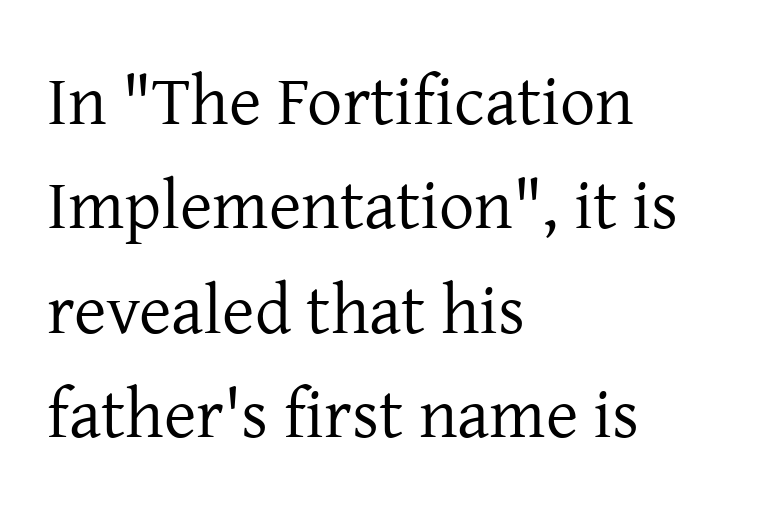
The image shows 70 px regular-weight serif type, upright; set left-aligned, normal line spacing (1.49x), normal letter spacing, not underlined; low stroke contrast and a medium x-height.
